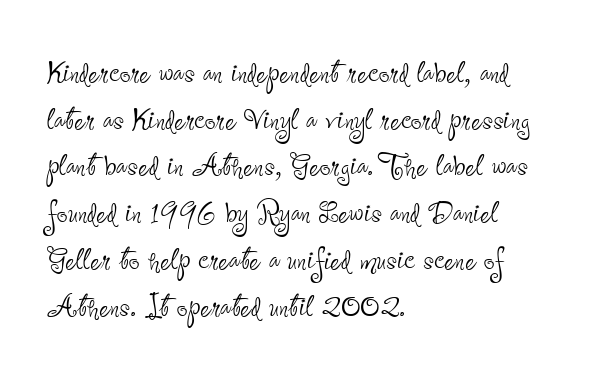
Q: Is the text bold? A: No.
Q: Is the text italic (slanted)? A: Yes.
Q: Is the typeface a serif or a sans-serif typeface? A: Sans-serif.
Q: Is the text underlined? A: No.
Q: How is the paragraph aligned? A: Left-aligned.
Q: Is the spacing between letters normal or unusually wide? A: Normal.
Q: Width (condensed, normal, or wide)? A: Condensed.
Q: Stroke contrast? A: Low.
Q: x-height? A: Small.
Q: Monospaced? A: No.
